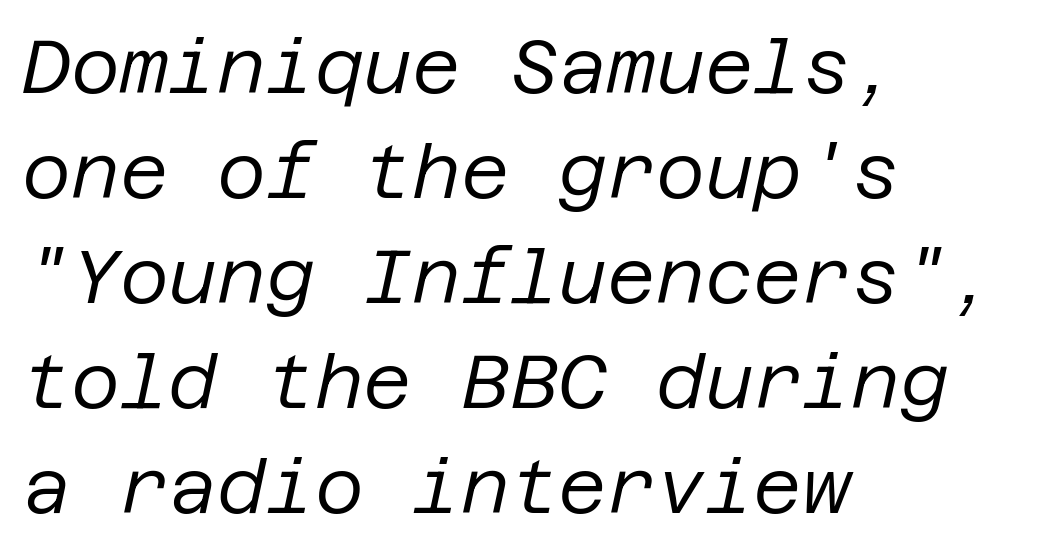
The image shows 75 px regular-weight type, italic (leaning right); set left-aligned, normal line spacing (1.4x), normal letter spacing, not underlined; low stroke contrast and a large x-height.
